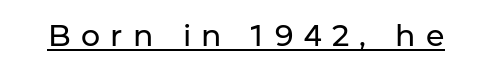
{"serif": "no", "italic": "no", "bold": "no", "weight": "regular", "width": "normal", "stroke_contrast": "low", "x_height": "medium", "monospaced": "no", "underline": "yes", "letter_spacing": "wide", "letter_spacing_em": 0.35, "glyph_px": 30}
